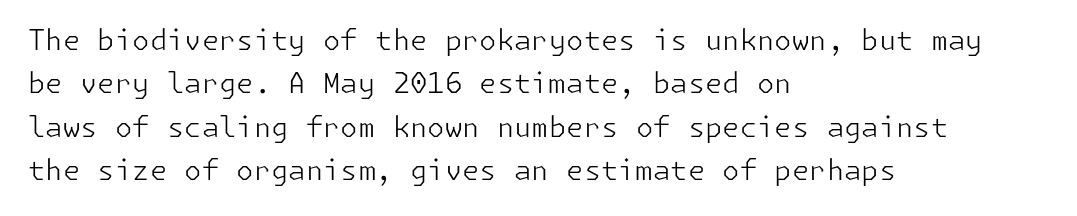
{"serif": "no", "italic": "no", "bold": "no", "weight": "light", "width": "normal", "stroke_contrast": "low", "x_height": "medium", "underline": "no", "align": "left", "line_spacing": "normal", "line_spacing_ratio": 1.55, "letter_spacing": "normal", "letter_spacing_em": 0.0, "glyph_px": 28}
